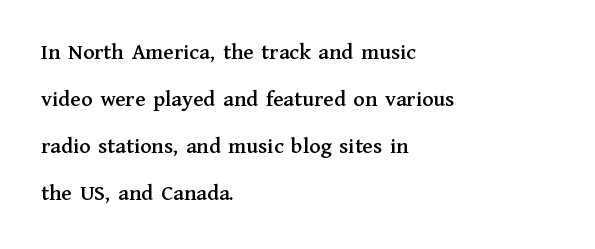
Q: Is the text italic (slanted)? A: No, it is upright.
Q: Is the text underlined? A: No.
Q: How is the paragraph aligned? A: Left-aligned.
Q: Is the spacing between letters normal or unusually wide? A: Normal.
Q: Is the spacing between lines tight, normal or loose? A: Loose.
